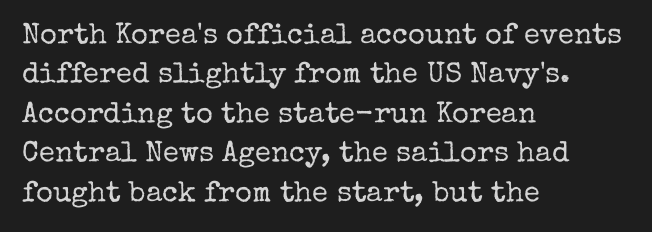
Q: Is the text bold? A: No.
Q: Is the text italic (slanted)? A: No, it is upright.
Q: Is the typeface a serif or a sans-serif typeface? A: Serif.
Q: Is the text underlined? A: No.
Q: How is the paragraph aligned? A: Left-aligned.
Q: Is the spacing between letters normal or unusually wide? A: Normal.
Q: Is the spacing between lines tight, normal or loose? A: Normal.
Q: Width (condensed, normal, or wide)? A: Normal.
Q: Stroke contrast? A: Low.
Q: x-height? A: Medium.
Q: Monospaced? A: No.
